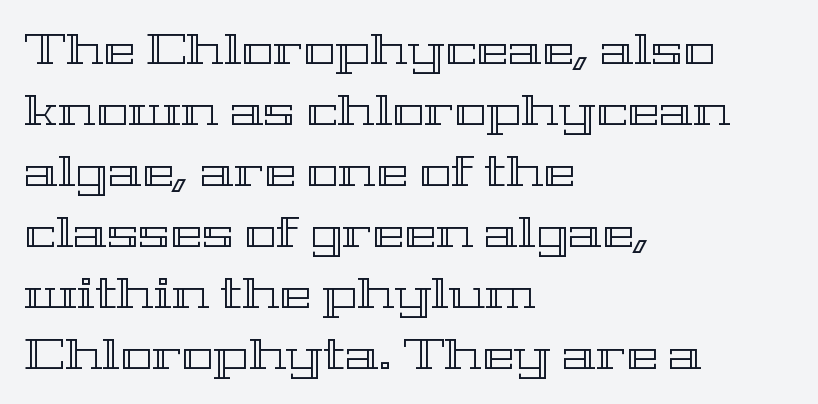
The image shows 43 px wide type, upright; set left-aligned, normal line spacing (1.42x), normal letter spacing, not underlined; a medium x-height.
